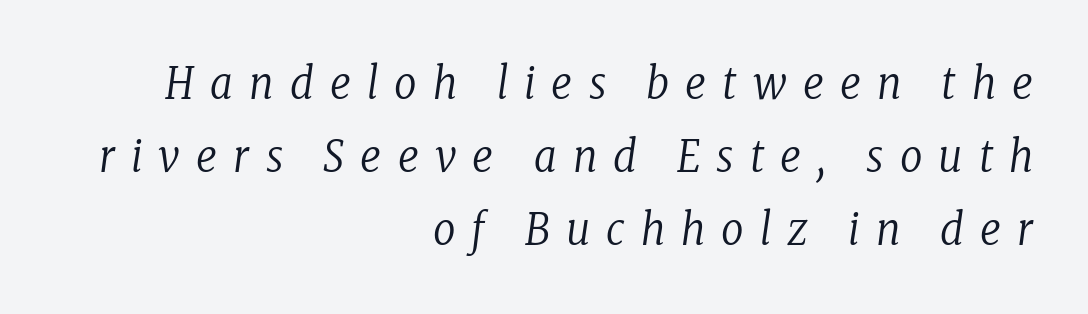
{"serif": "yes", "italic": "yes", "lean": "right", "slant_degrees": 8, "bold": "no", "weight": "regular", "width": "condensed", "stroke_contrast": "low", "x_height": "medium", "monospaced": "no", "underline": "no", "align": "right", "line_spacing": "normal", "line_spacing_ratio": 1.66, "letter_spacing": "wide", "letter_spacing_em": 0.37, "glyph_px": 44}
